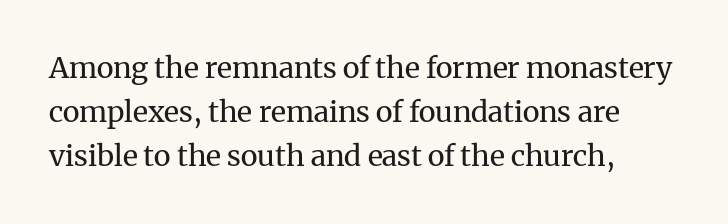
{"serif": "yes", "italic": "no", "bold": "no", "weight": "regular", "width": "normal", "stroke_contrast": "medium", "x_height": "medium", "monospaced": "no", "underline": "no", "align": "left", "line_spacing": "normal", "line_spacing_ratio": 1.52, "letter_spacing": "normal", "letter_spacing_em": 0.0, "glyph_px": 29}
